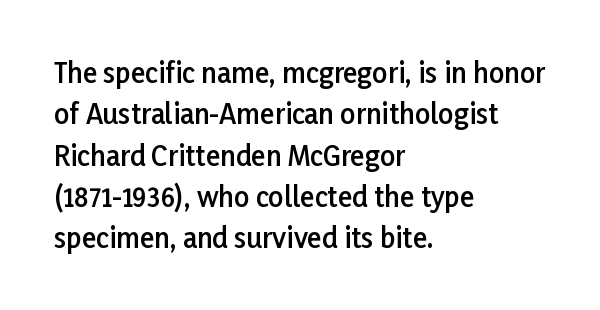
A student would call this left alignment; a typographer would say flush left, rag right. Line spacing here is normal. Tracking value appears to be zero — textbook default spacing. A typesetter would mark this as roman, not italic. Each glyph is drawn with semibold strokes, heavier than normal yet not fully bold. The strip under each line holds only bare page.
